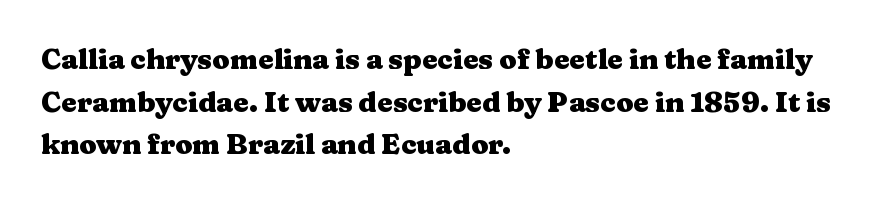
Unlike italic type, these characters show no tilt at all. Alignment: flush left. The strokes are fattened all the way to bold. Varying glyph widths throughout — classic text-font behaviour. This rendering features lettering with no underline.
